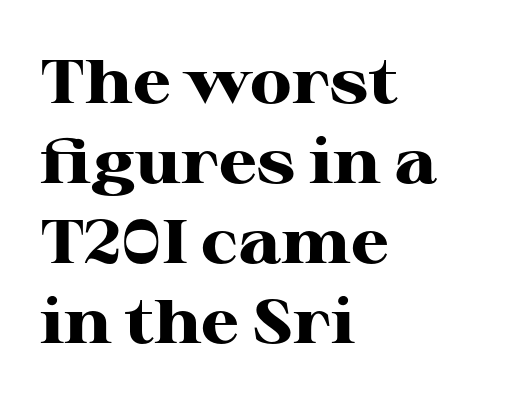
{"serif": "yes", "italic": "no", "bold": "yes", "weight": "heavy", "width": "wide", "stroke_contrast": "high", "x_height": "medium", "monospaced": "no", "underline": "no", "align": "left", "line_spacing": "normal", "line_spacing_ratio": 1.31, "letter_spacing": "normal", "letter_spacing_em": 0.0, "glyph_px": 61}
